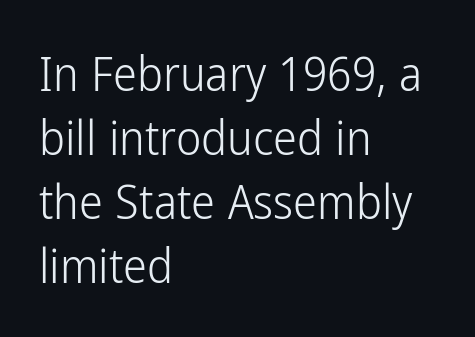
Rows of type keep a routine distance in the vertical direction. These lines are rendered in a variable-pitch font. Look at the tracking — it's just the regular setting, nothing added. Unlike italic type, these characters show no tilt at all. Descenders are the only things crossing below the line.
